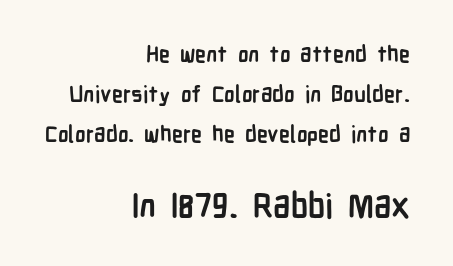
{"serif": "no", "italic": "no", "bold": "yes", "weight": "semibold", "width": "condensed", "stroke_contrast": "low", "x_height": "medium", "monospaced": "no", "underline": "no", "align": "right", "line_spacing_ratio": 1.81, "letter_spacing": "normal", "letter_spacing_em": 0.0, "larger_block": "second", "size_ratio": 1.5, "glyph_px": 33}
